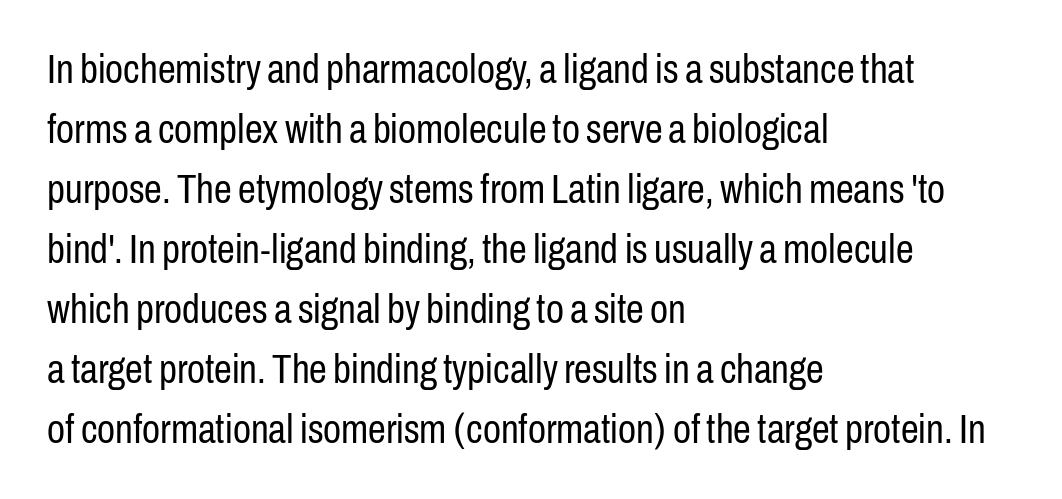
The designer went with a sans here, leaving each stem footless. Posture: upright roman. Stem width sits at or under what a default text font uses. The zone under the glyphs is completely vacant. Is the block centered? No — it sits flush against the left margin. Observe the ordinary spacing: letters are neighbours, not strangers.
